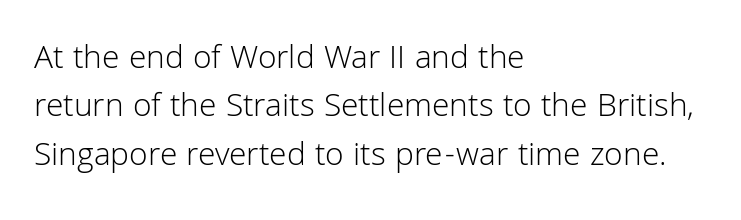
Q: Is the text bold? A: No.
Q: Is the text italic (slanted)? A: No, it is upright.
Q: Is the typeface a serif or a sans-serif typeface? A: Sans-serif.
Q: Is the text underlined? A: No.
Q: How is the paragraph aligned? A: Left-aligned.
Q: Is the spacing between letters normal or unusually wide? A: Normal.
Q: Is the spacing between lines tight, normal or loose? A: Normal.
Q: Width (condensed, normal, or wide)? A: Normal.
Q: Stroke contrast? A: Low.
Q: x-height? A: Medium.
Q: Monospaced? A: No.
